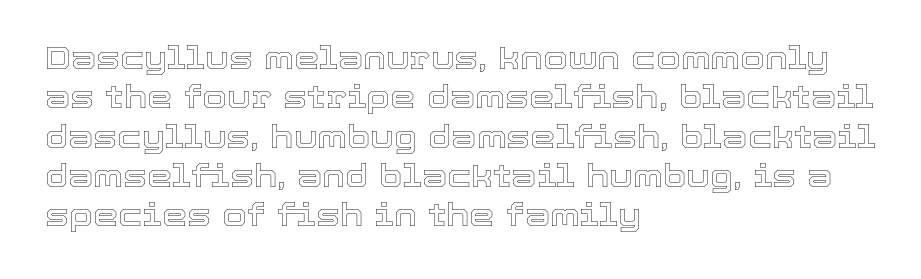
Q: Is the text italic (slanted)? A: No, it is upright.
Q: Is the text underlined? A: No.
Q: How is the paragraph aligned? A: Left-aligned.
Q: Is the spacing between letters normal or unusually wide? A: Normal.
Q: Width (condensed, normal, or wide)? A: Normal.
Q: x-height? A: Medium.
Q: Monospaced? A: No.
